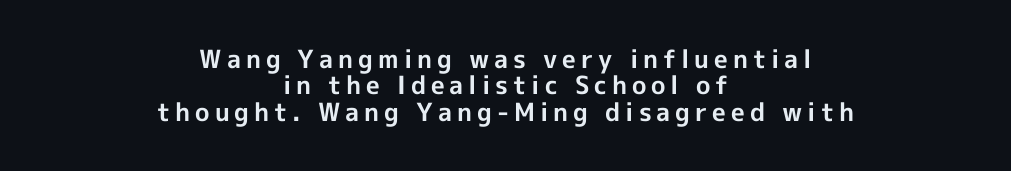
What weight is shown? A full bold with thick strokes. Italic: no, the glyphs are upright roman. This sample uses expanded letter spacing, leaving extra air between glyphs. The rendering uses a small line-height, squeezing the rows. The whitespace from short lines is split evenly between both sides. The string is rendered with underlining switched off.
